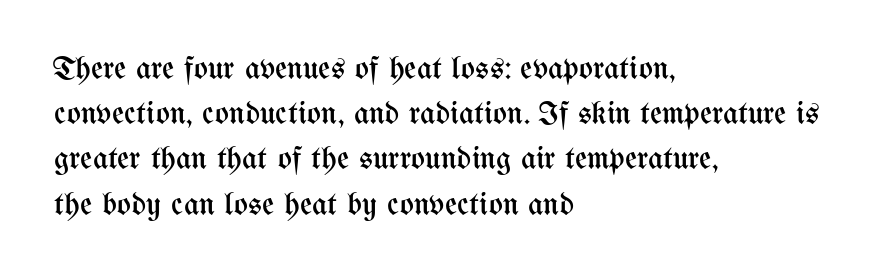
{"italic": "no", "bold": "no", "weight": "regular", "width": "condensed", "stroke_contrast": "medium", "x_height": "medium", "monospaced": "no", "underline": "no", "align": "left", "line_spacing": "normal", "line_spacing_ratio": 1.37, "letter_spacing": "normal", "letter_spacing_em": 0.0, "glyph_px": 33}
